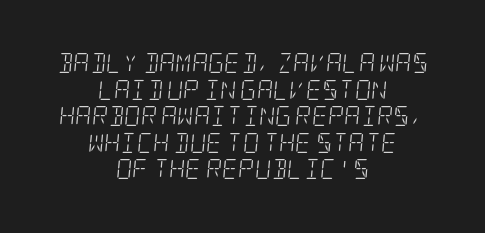
{"italic": "yes", "lean": "right", "slant_degrees": 5, "bold": "no", "underline": "no", "align": "center", "line_spacing": "normal", "line_spacing_ratio": 1.33, "letter_spacing": "normal", "letter_spacing_em": 0.0, "glyph_px": 20}
